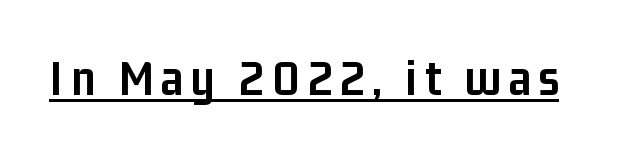
The passage shown is typeset with a sans-serif family. Each letter keeps its own natural width here, so spacing adapts to shape. Unlike italic type, these characters show no tilt at all. Glance below the letters and you will spot a drawn line. Bold? Absolutely — the strokes are thick and heavy.
